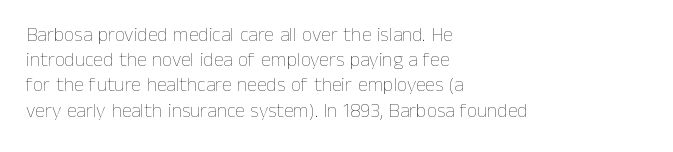
How would I describe the line gaps? Plain and ordinary. Stem width sits at or under what a default text font uses. Posture: straight, roman, zero tilt. Underlining? Definitely not there. How are the letters spaced? Ordinarily, with no added tracking. Alignment: flush left.
